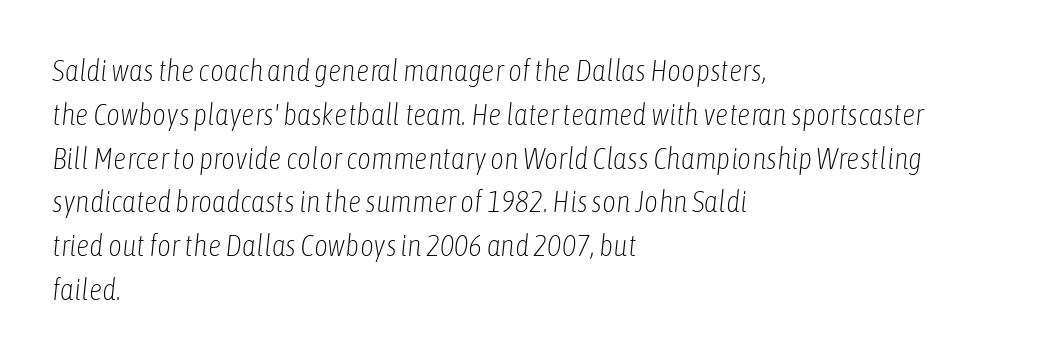
{"italic": "yes", "lean": "right", "slant_degrees": 6, "bold": "no", "weight": "light", "width": "condensed", "stroke_contrast": "low", "x_height": "medium", "monospaced": "no", "underline": "no", "align": "left", "line_spacing": "normal", "line_spacing_ratio": 1.46, "letter_spacing": "normal", "letter_spacing_em": 0.0, "glyph_px": 30}
